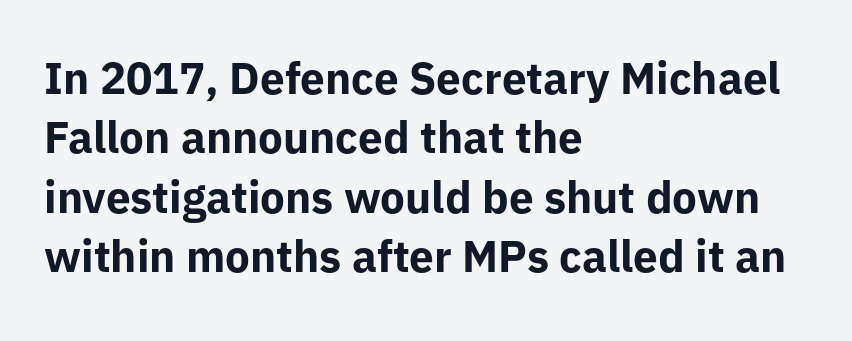
The image shows 44 px bold sans-serif type, upright; set left-aligned, normal line spacing (1.35x), normal letter spacing, not underlined; low stroke contrast and a medium x-height.
